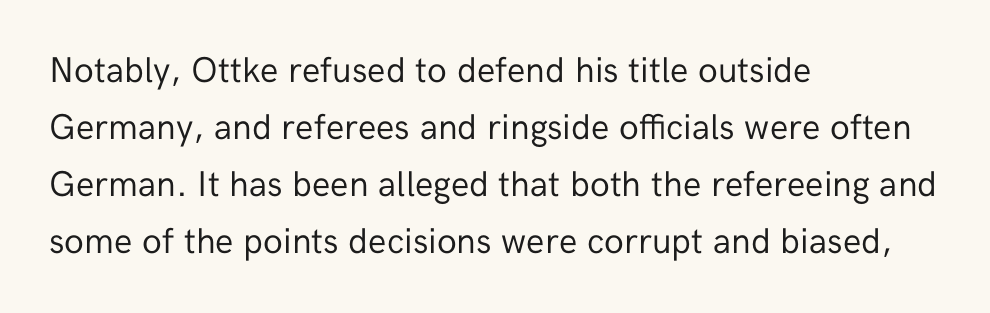
Q: Is the text bold? A: No.
Q: Is the text italic (slanted)? A: No, it is upright.
Q: Is the typeface a serif or a sans-serif typeface? A: Sans-serif.
Q: Is the text underlined? A: No.
Q: How is the paragraph aligned? A: Left-aligned.
Q: Is the spacing between letters normal or unusually wide? A: Normal.
Q: Is the spacing between lines tight, normal or loose? A: Normal.
Q: Width (condensed, normal, or wide)? A: Normal.
Q: Stroke contrast? A: Low.
Q: x-height? A: Medium.
Q: Monospaced? A: No.
